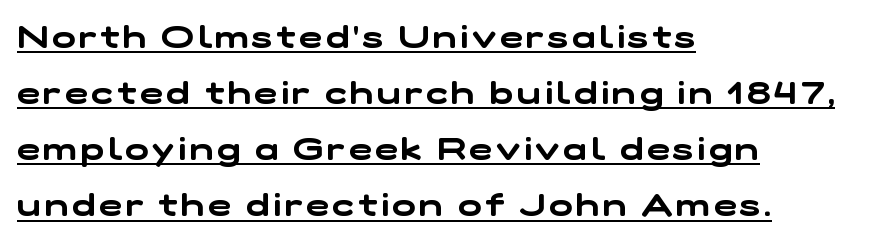
The image shows 31 px wide sans-serif type; set left-aligned, line spacing 1.81x, underlined; low stroke contrast and a medium x-height.
